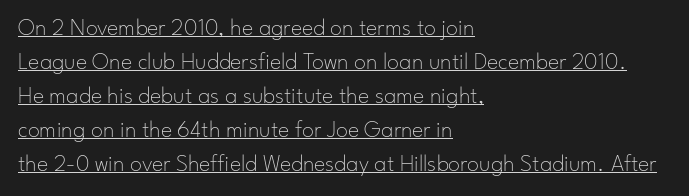
Q: Is the text bold? A: No.
Q: Is the text italic (slanted)? A: No, it is upright.
Q: Is the text underlined? A: Yes.
Q: How is the paragraph aligned? A: Left-aligned.
Q: Is the spacing between letters normal or unusually wide? A: Normal.
Q: Is the spacing between lines tight, normal or loose? A: Normal.
